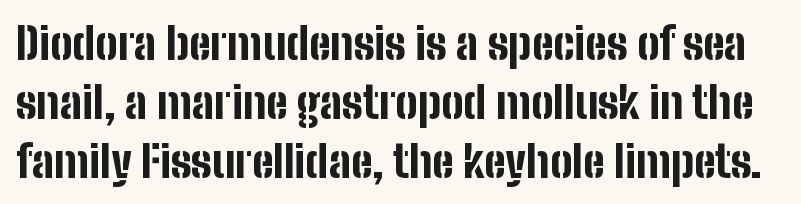
Q: Is the text bold? A: Yes.
Q: Is the text italic (slanted)? A: No, it is upright.
Q: Is the typeface a serif or a sans-serif typeface? A: Sans-serif.
Q: Is the text underlined? A: No.
Q: Is the spacing between letters normal or unusually wide? A: Normal.
Q: Is the spacing between lines tight, normal or loose? A: Normal.
Q: Width (condensed, normal, or wide)? A: Condensed.
Q: Stroke contrast? A: Low.
Q: x-height? A: Medium.
Q: Monospaced? A: No.
